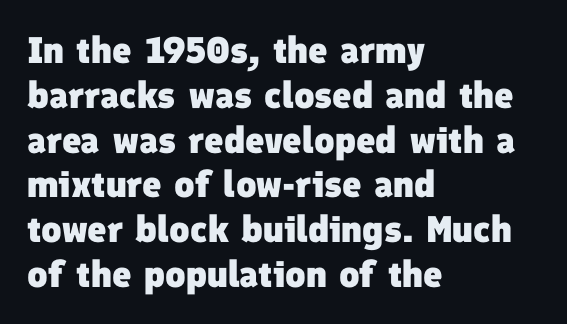
Strong, thick strokes mark this as bold type. This rendering employs a face without finishing strokes, i.e., a sans-serif. Words float on clear page, feet unadorned. No extra tracking has been applied to these lines. Each letter keeps its own natural width here, so spacing adapts to shape. Notice how the passage keeps a crisp vertical edge on the left only.
